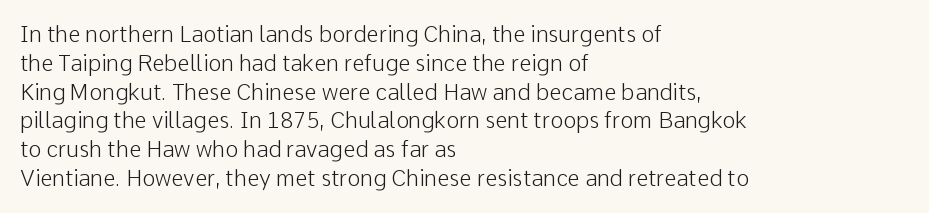
{"italic": "no", "bold": "no", "underline": "no", "align": "left", "line_spacing": "normal", "line_spacing_ratio": 1.31, "letter_spacing": "normal", "letter_spacing_em": 0.0, "glyph_px": 22}
